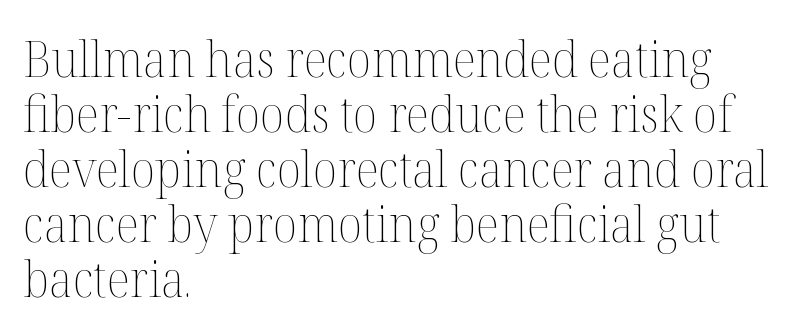
Beneath every word, the page is bare. Posture: vertical. The rendering uses natural spacing where letterforms have individual widths. Successive baselines arrive quickly, one right under another. The face used here is rendered with its standard letterfit.
